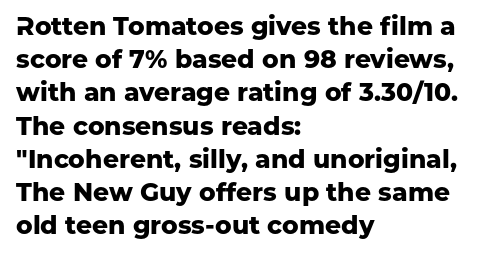
One-word summary of the alignment: left. Compared with an ordinary text face, these strokes are far heavier — a full bold. Interline gaps are of average width in this sample. Letter spacing: default. The baseline area is clear. The letters stand upright; this is a roman face.
